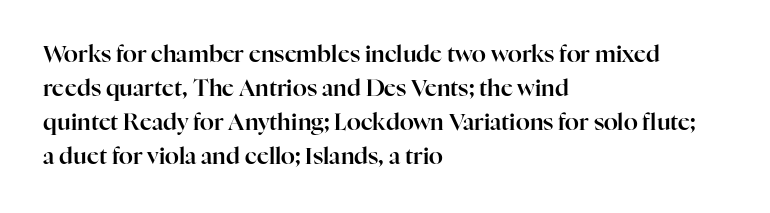
Clear beneath every line of the passage. Notice how descenders clear the ascenders below comfortably — that's standard leading. In terms of letterspacing, this is plain default setting. The lettering stays uniformly vertical, giving the passage a roman look. The lines in this sample share a left origin and differ only in where they stop.
